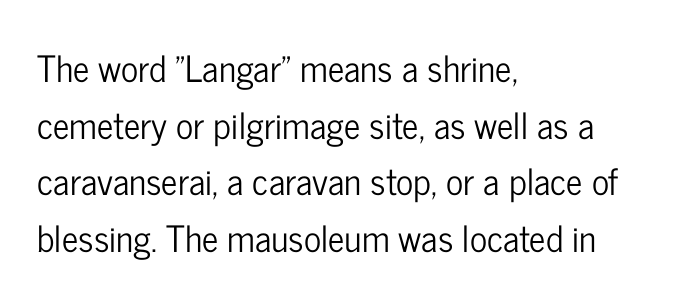
A typesetter would label this face a sans. The letters sit at their default tracking, neither squeezed nor spread. Character widths vary here, with narrow letters taking less room than wide ones. The space beneath each line is pristine and unruled. This rendering uses left alignment, leaving the right contour irregular. Normally led — the rows are evenly, conventionally spaced.
